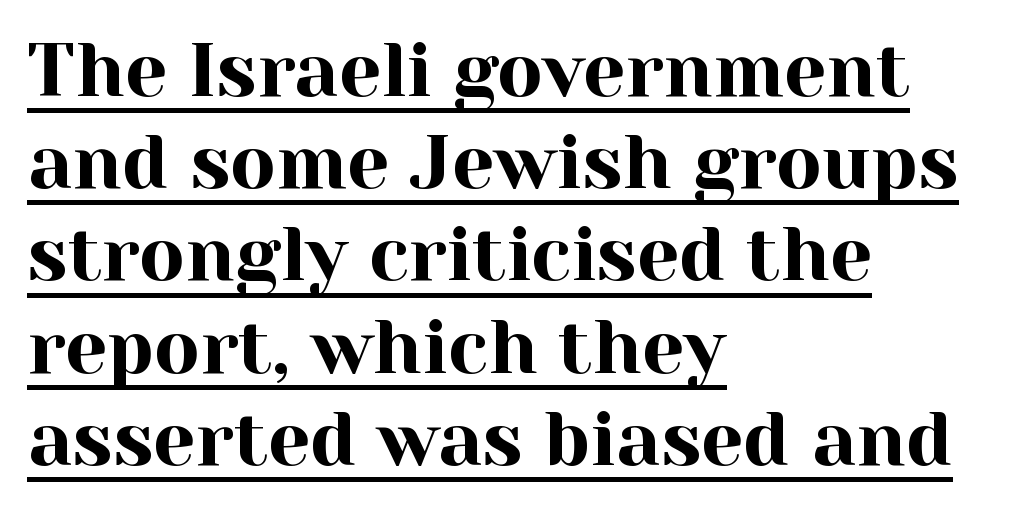
{"serif": "yes", "italic": "no", "width": "normal", "x_height": "medium", "monospaced": "no", "underline": "yes", "align": "left", "line_spacing_ratio": 1.23, "letter_spacing": "normal", "letter_spacing_em": 0.0, "glyph_px": 75}
